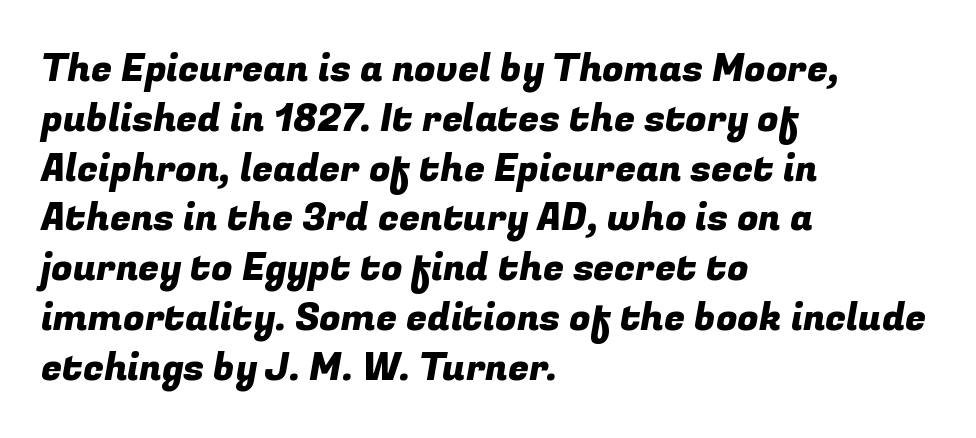
{"serif": "no", "width": "normal", "stroke_contrast": "low", "x_height": "medium", "monospaced": "no", "underline": "no", "align": "left", "line_spacing": "normal", "line_spacing_ratio": 1.31, "letter_spacing": "normal", "letter_spacing_em": 0.0, "glyph_px": 38}
